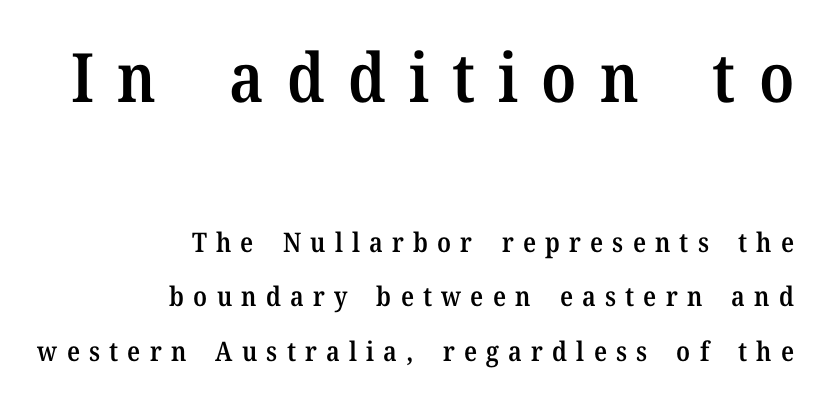
{"serif": "yes", "italic": "no", "bold": "semi", "weight": "semibold", "width": "normal", "stroke_contrast": "medium", "x_height": "medium", "monospaced": "no", "underline": "no", "align": "right", "line_spacing": "loose", "line_spacing_ratio": 2.01, "letter_spacing": "wide", "letter_spacing_em": 0.34, "larger_block": "first", "size_ratio": 2.52, "glyph_px": 68}
